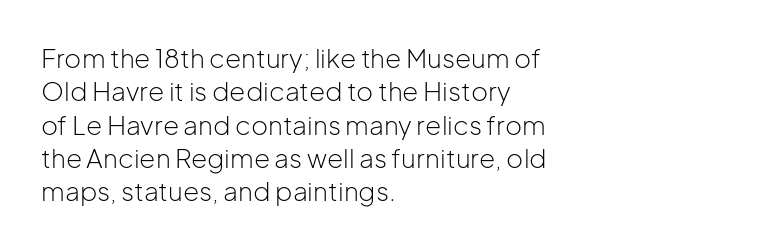
The image shows 26 px text type, upright; set left-aligned, normal line spacing (1.28x), normal letter spacing, not underlined.
